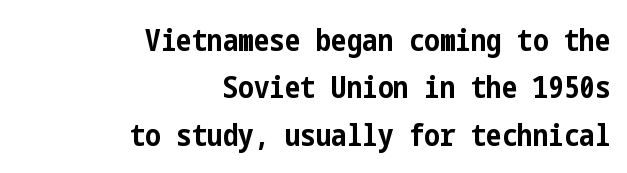
{"serif": "no", "italic": "no", "bold": "yes", "weight": "bold", "width": "condensed", "stroke_contrast": "low", "x_height": "medium", "underline": "no", "align": "right", "line_spacing": "normal", "line_spacing_ratio": 1.53, "letter_spacing": "normal", "letter_spacing_em": 0.0, "glyph_px": 31}
